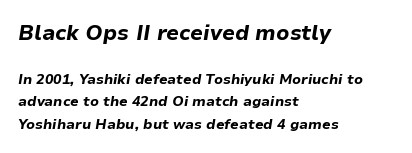
If you drew a ruler down the left edge, every line would touch it. This is oblique type, the kind used for emphasis or titles. Plain, unruled lines of type. On the weight axis this lands at bold, roughly 700. Look at the glyph heights: the upper group is clearly the bigger setting.
